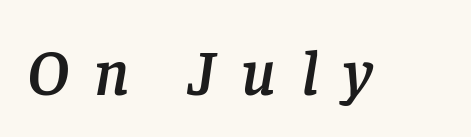
Quick note: italic. What kind of face is this? One with serifs. Proportional: the letters do not fall into vertical columns. The letters are spread apart with noticeably loose tracking. Only glyphs here, with clear space below each row.
